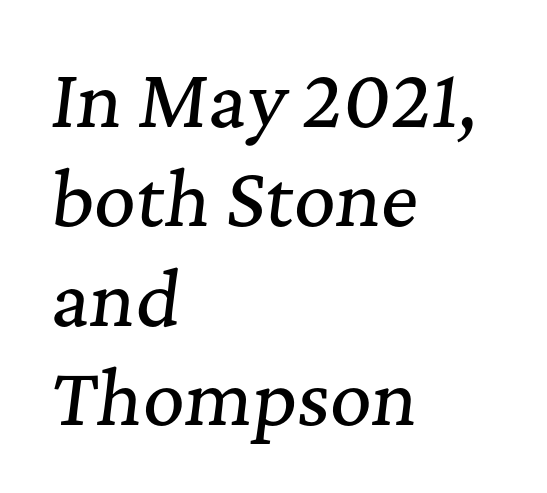
Q: Is the text italic (slanted)? A: Yes, it leans right by about 7 degrees.
Q: Is the typeface a serif or a sans-serif typeface? A: Serif.
Q: Is the text underlined? A: No.
Q: How is the paragraph aligned? A: Left-aligned.
Q: Is the spacing between letters normal or unusually wide? A: Normal.
Q: Is the spacing between lines tight, normal or loose? A: Normal.
Q: Width (condensed, normal, or wide)? A: Normal.
Q: Stroke contrast? A: Medium.
Q: x-height? A: Medium.
Q: Monospaced? A: No.
